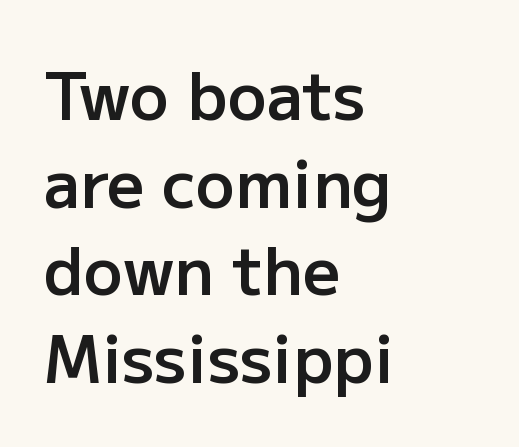
The line texture is even and compact thanks to regular tracking. The space directly below the letters is spotless. How heavy is the stroke? Medium-heavy — a semibold, shy of bold. The rendering anchors every line to the left-hand side. Posture: straight, roman, zero tilt. The characters display no serif detailing; their extremities are plain.
